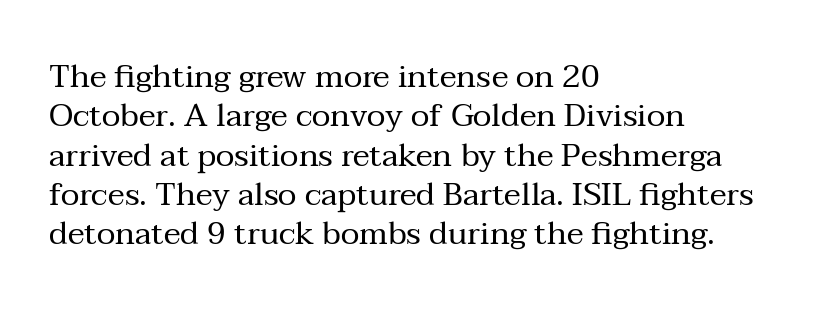
This rendering leaves character spacing at its baseline value. The passage shown is not underscored anywhere. Every character sits straight up, as roman type does. A typesetter would call this proportional, since set widths differ per character.
